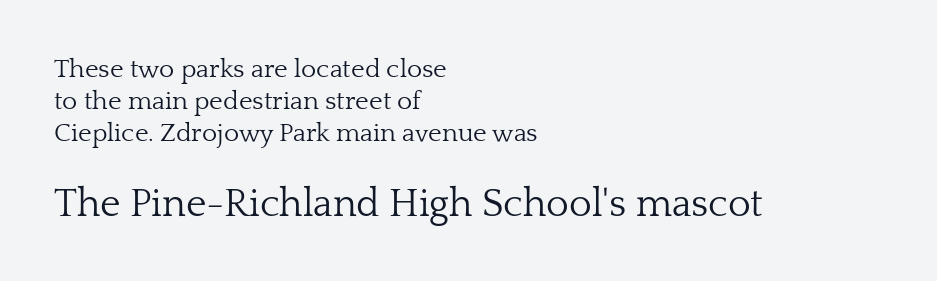
Anything drawn beneath the words? Only blank space. A quiet, ordinary-to-light weight characterises the typeface. Do the characters align in a grid? No, the font is proportional. This is the regular roman posture of the typeface. In this sample the second text group is rendered at the bigger scale.
